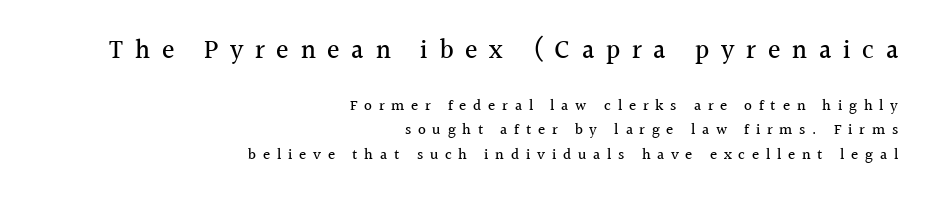
Q: Is the text italic (slanted)? A: No, it is upright.
Q: Is the text underlined? A: No.
Q: How is the paragraph aligned? A: Right-aligned.
Q: Is the spacing between letters normal or unusually wide? A: Unusually wide.
Q: Is the spacing between lines tight, normal or loose? A: Normal.
Q: Which block of text is set in a larger size, the first (top) or the second (bottom)? A: The first (top) one.
